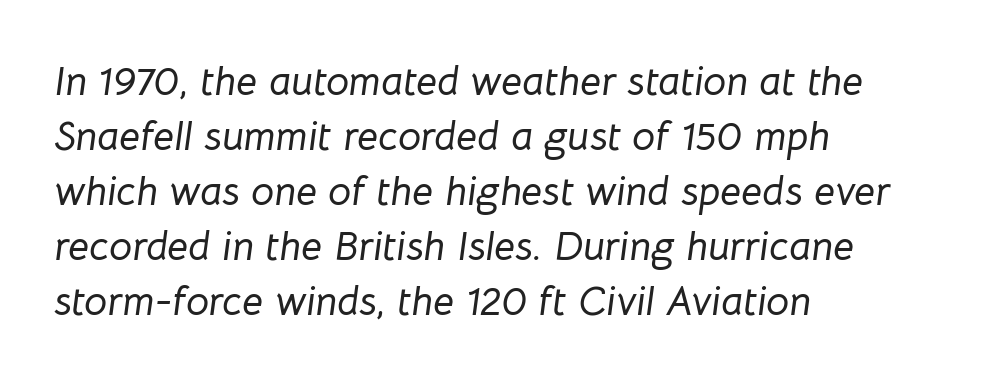
Spacing verdict: proportional, widths tailored to each character. The setting favours the left margin, as ordinary paragraphs usually do. Letter spacing: default. This sample keeps an unexceptional amount of space between lines.
